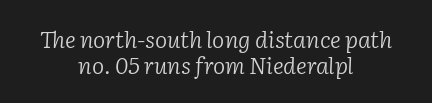
Q: Is the text bold? A: No.
Q: Is the text italic (slanted)? A: Yes, it leans right by about 2 degrees.
Q: Is the text underlined? A: No.
Q: How is the paragraph aligned? A: Centered.
Q: Is the spacing between letters normal or unusually wide? A: Normal.
Q: Is the spacing between lines tight, normal or loose? A: Tight.
